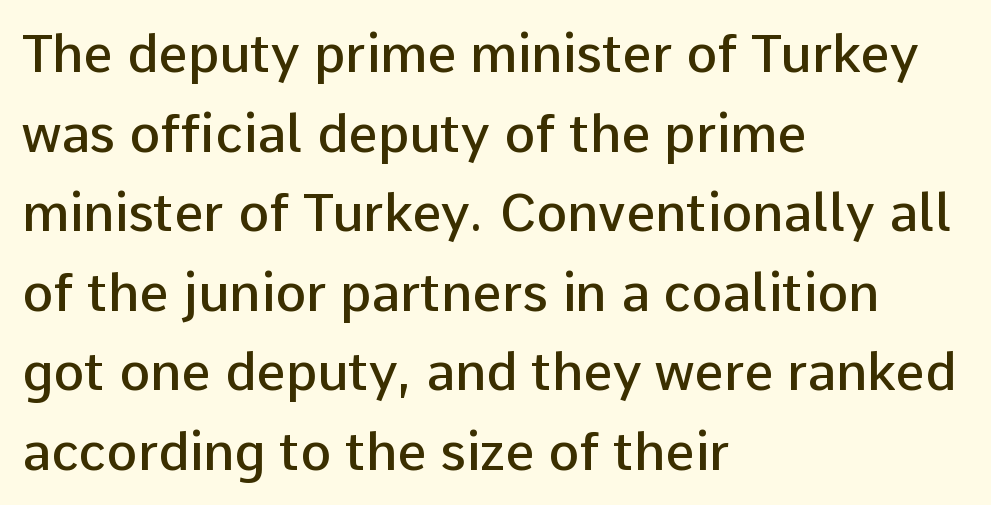
The image shows 52 px semibold sans-serif type, upright; set left-aligned, normal line spacing (1.53x), normal letter spacing, not underlined; low stroke contrast and a medium x-height.
